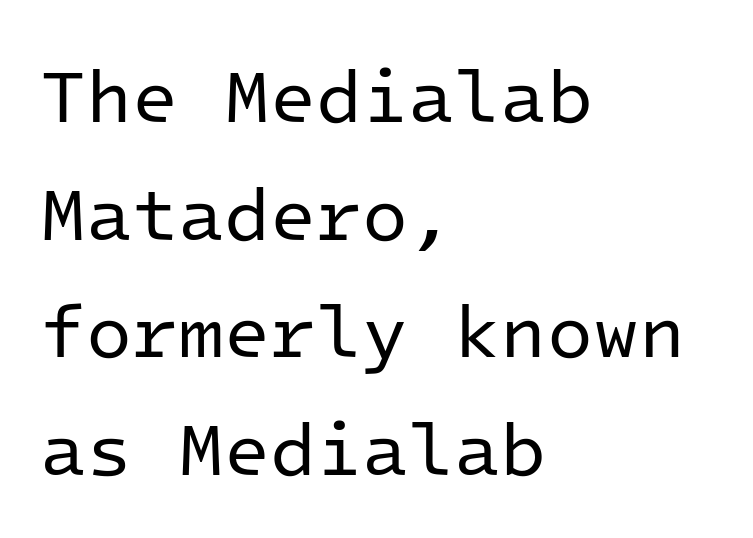
Does the type have serifs? No, each stem ends abruptly. Underline: absent. A typesetter would call this leading conventional body-copy spacing. Left-aligned paragraph, ragged on the right. Think standard paragraph weight, or any step lighter than that.
